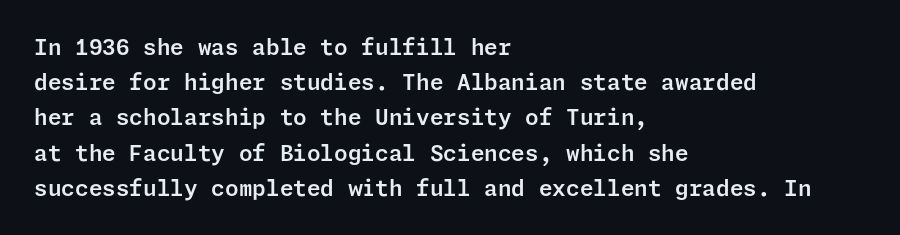
The face used here is rendered with its standard letterfit. A bare baseline throughout the passage. The compositor pushed each line to the left boundary. Regarding leading, the lines here are spaced in the standard way.
